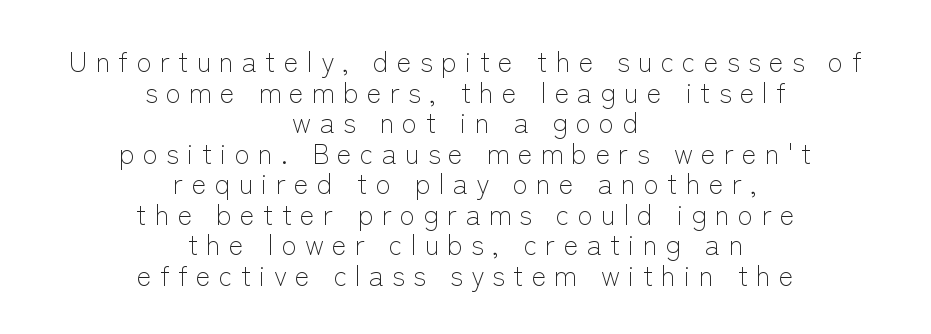
Do the letters lean? They stand straight. The passage shown is not bold in any degree. A typesetter would label this face a sans. One glance says dense: line gaps are narrower than usual. How are the letters spaced? Widely, with obvious added tracking. Spacing verdict: proportional, widths tailored to each character.
